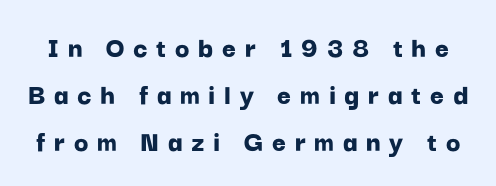
A typesetter would call this proportional, since set widths differ per character. The zone under the glyphs is completely vacant. I'd call this a sans setting — the letters go barefoot. The line-height multiplier appears to be the usual default. Honestly, the letter spacing is so wide it's the main thing you notice.
